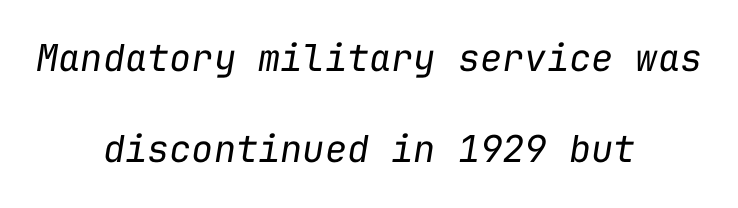
The image shows 37 px regular-weight type, italic (leaning right), monospaced; set centered, loose line spacing (2.47x), normal letter spacing, not underlined; low stroke contrast and a medium x-height.
